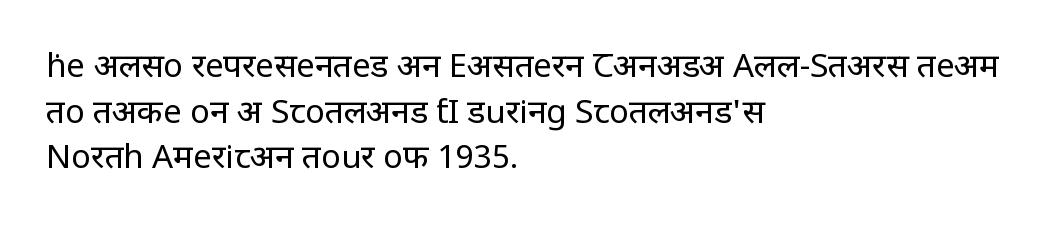
The image shows 33 px regular-weight, condensed sans-serif type, upright; set left-aligned, normal line spacing (1.38x), normal letter spacing, not underlined; low stroke contrast and a large x-height.
